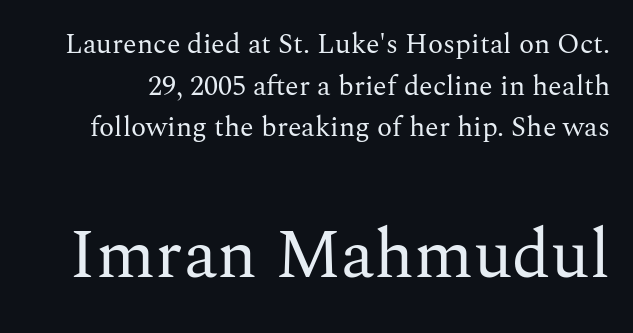
Q: Is the text bold? A: No.
Q: Is the text italic (slanted)? A: No, it is upright.
Q: Is the typeface a serif or a sans-serif typeface? A: Serif.
Q: Is the text underlined? A: No.
Q: Is the spacing between letters normal or unusually wide? A: Normal.
Q: Is the spacing between lines tight, normal or loose? A: Normal.
Q: Which block of text is set in a larger size, the first (top) or the second (bottom)? A: The second (bottom) one.
Q: Width (condensed, normal, or wide)? A: Normal.
Q: Stroke contrast? A: Medium.
Q: x-height? A: Medium.
Q: Monospaced? A: No.
